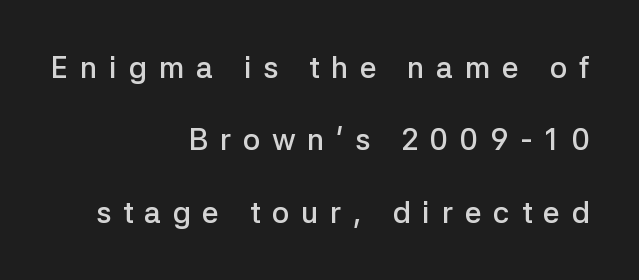
Caption: semibold face, moderately heavy strokes. This sample uses a sans-serif face. Spacing between characters has been opened up far beyond the box default. Reading down the block, your eye finds every line finishing at a fixed right position.
